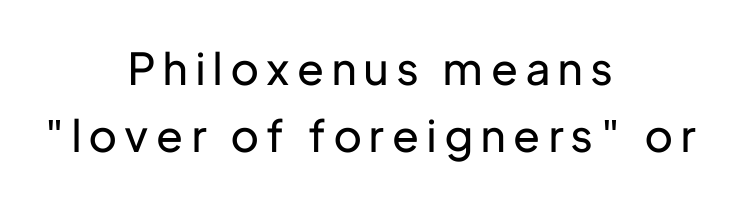
Q: Is the text bold? A: No.
Q: Is the text italic (slanted)? A: No, it is upright.
Q: Is the typeface a serif or a sans-serif typeface? A: Sans-serif.
Q: Is the text underlined? A: No.
Q: How is the paragraph aligned? A: Centered.
Q: Is the spacing between lines tight, normal or loose? A: Normal.
Q: Width (condensed, normal, or wide)? A: Normal.
Q: Stroke contrast? A: Low.
Q: x-height? A: Medium.
Q: Monospaced? A: No.
